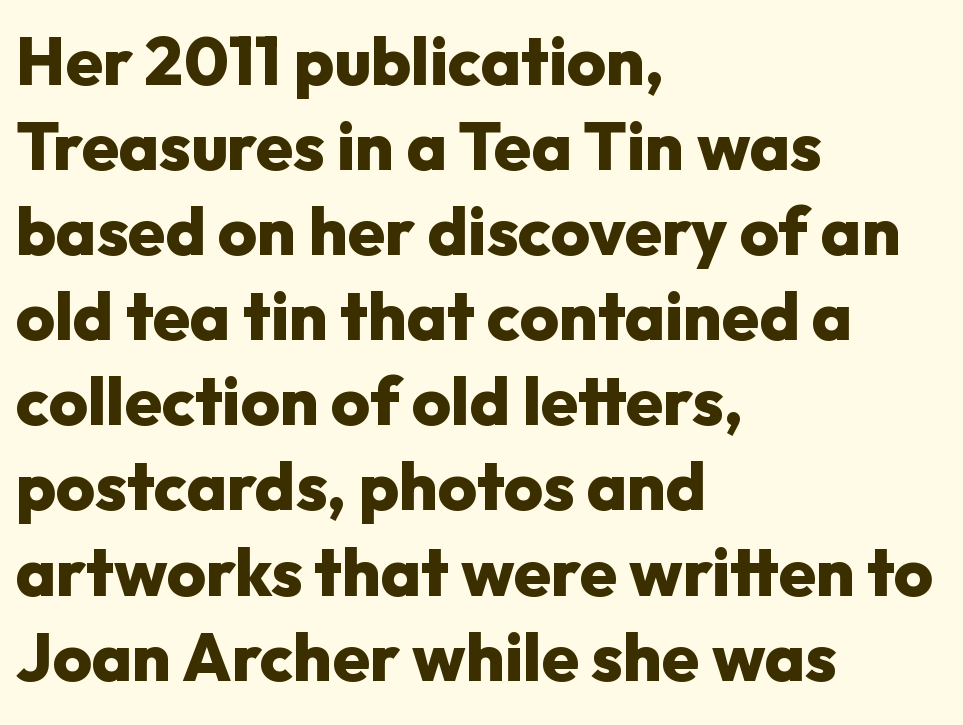
Q: Is the text bold? A: Yes.
Q: Is the text italic (slanted)? A: No, it is upright.
Q: Is the typeface a serif or a sans-serif typeface? A: Sans-serif.
Q: Is the text underlined? A: No.
Q: How is the paragraph aligned? A: Left-aligned.
Q: Is the spacing between letters normal or unusually wide? A: Normal.
Q: Is the spacing between lines tight, normal or loose? A: Normal.
Q: Width (condensed, normal, or wide)? A: Normal.
Q: Stroke contrast? A: Low.
Q: x-height? A: Medium.
Q: Monospaced? A: No.
